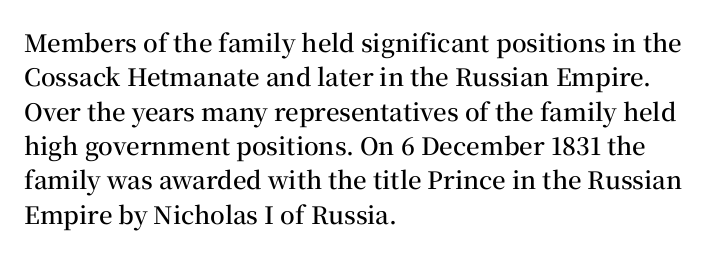
Q: Is the text bold? A: Semi-bold.
Q: Is the text italic (slanted)? A: No, it is upright.
Q: Is the text underlined? A: No.
Q: How is the paragraph aligned? A: Left-aligned.
Q: Is the spacing between letters normal or unusually wide? A: Normal.
Q: Is the spacing between lines tight, normal or loose? A: Normal.
